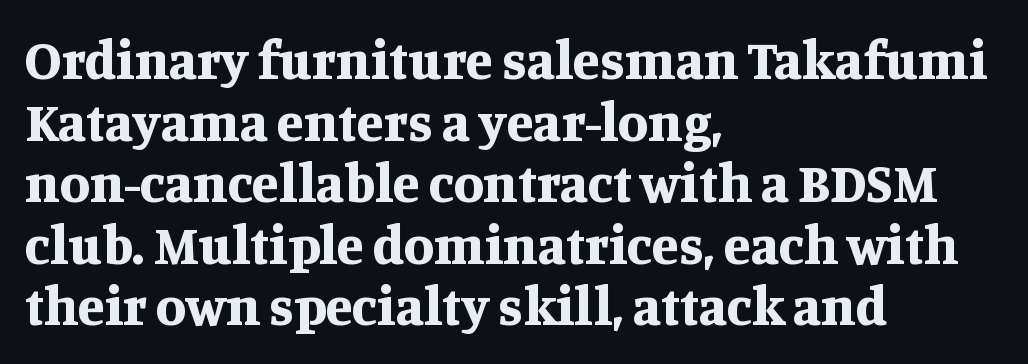
{"serif": "yes", "italic": "no", "bold": "yes", "weight": "bold", "width": "normal", "stroke_contrast": "medium", "x_height": "large", "monospaced": "no", "underline": "no", "align": "left", "line_spacing": "tight", "line_spacing_ratio": 1.12, "letter_spacing": "normal", "letter_spacing_em": 0.0, "glyph_px": 55}
